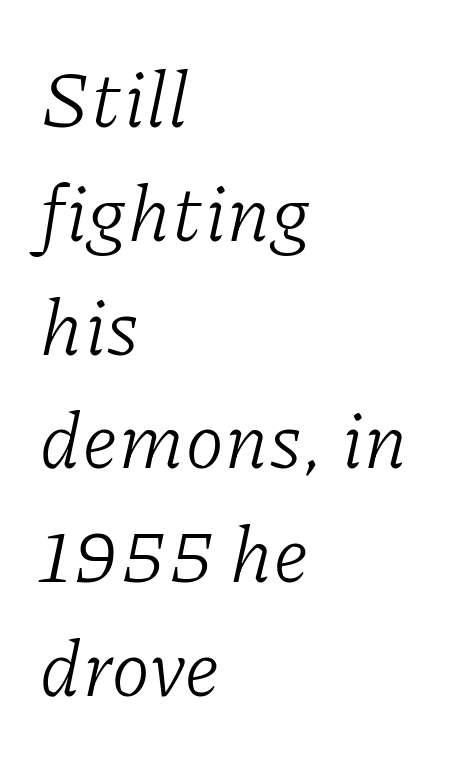
The image shows 79 px light serif type, italic (leaning right); set left-aligned, normal line spacing (1.44x), normal letter spacing, not underlined; low stroke contrast and a medium x-height.
